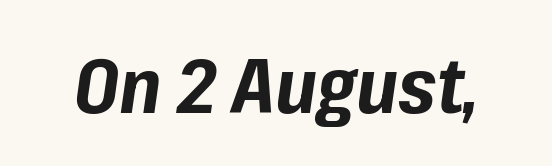
{"italic": "yes", "lean": "right", "slant_degrees": 8, "bold": "yes", "weight": "bold", "width": "normal", "stroke_contrast": "low", "x_height": "medium", "monospaced": "no", "underline": "no", "letter_spacing": "normal", "letter_spacing_em": 0.0, "glyph_px": 77}
